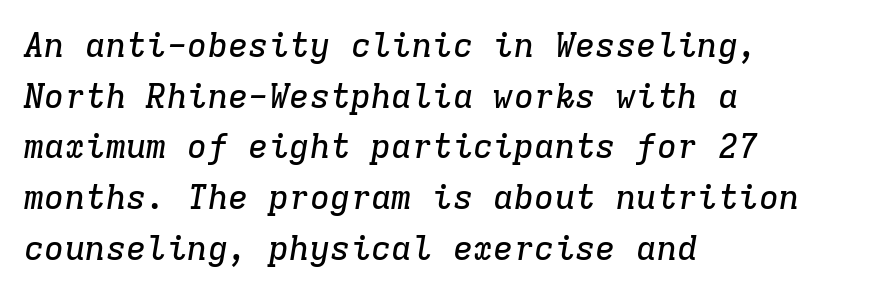
One-word summary of the alignment: left. Fixed-width glyphs throughout — classic coding-font behaviour. Glyph-to-glyph distance matches everyday printed text. What's the leading like? Ordinary, nothing unusual. These lines were composed using italics. The words here are not underlined.
